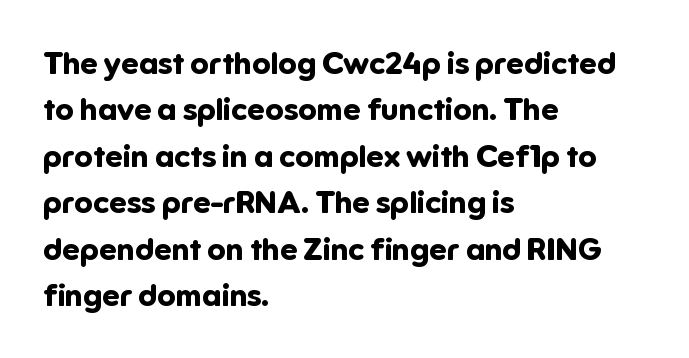
Character widths vary here, with narrow letters taking less room than wide ones. The rendering anchors every line to the left-hand side. Thick stems and heavy bowls — unmistakably bold. This is roman type, the default non-slanted kind. Unmarked baselines from the first word to the last. Regarding serifs, this sample does without them.
